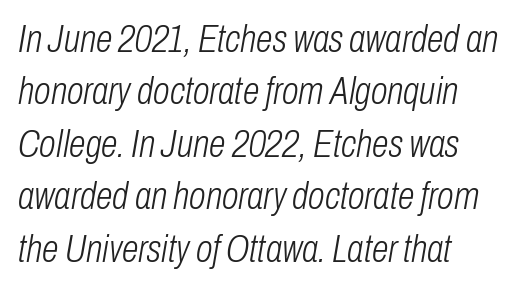
The image shows 38 px light, condensed type, italic (leaning right); set left-aligned, normal line spacing (1.38x), normal letter spacing, not underlined; low stroke contrast and a medium x-height.
